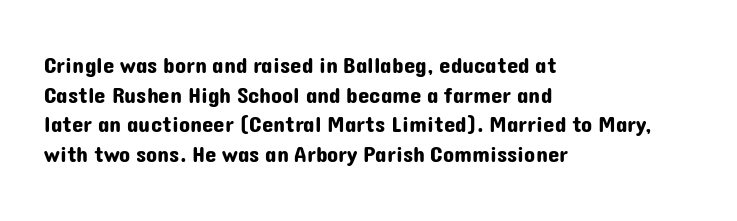
Descenders are the only things crossing below the line. A classic flush-left, rag-right setting is used for this passage. Upright lettering throughout. Quick note: interline space is typical. Letter spacing: default.
